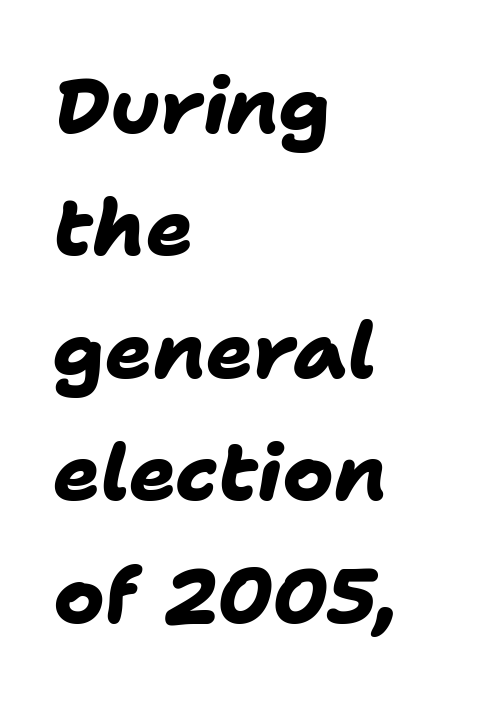
The image shows 78 px heavy sans-serif type; set left-aligned, normal line spacing (1.57x), normal letter spacing, not underlined; low stroke contrast and a medium x-height.
